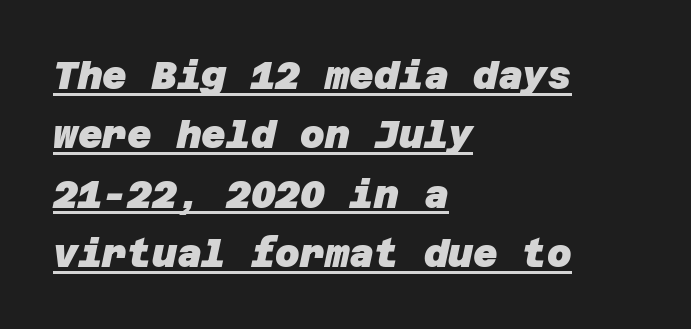
The image shows 38 px heavy sans-serif type; set left-aligned, normal line spacing (1.56x), normal letter spacing, underlined; low stroke contrast and a large x-height.
